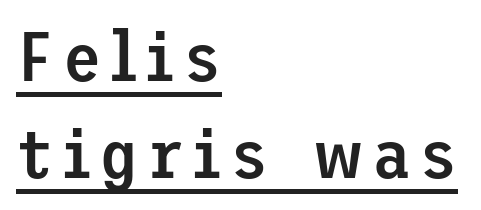
The image shows 70 px semibold sans-serif type, upright; set left-aligned, normal line spacing (1.38x), underlined; low stroke contrast and a medium x-height.
